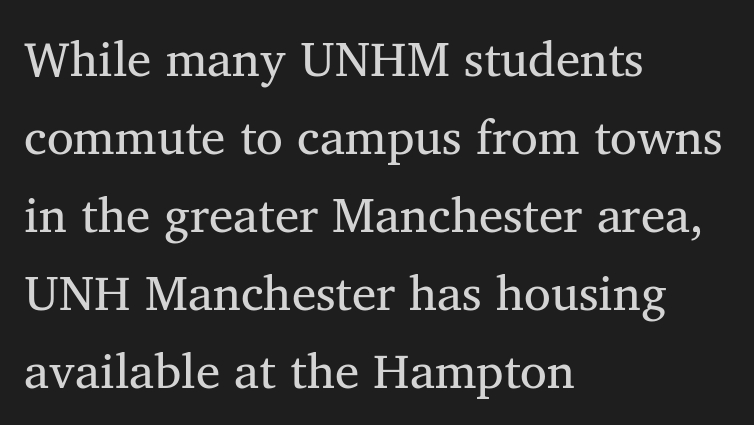
Character widths vary here, with narrow letters taking less room than wide ones. If you drew a line through each stem, it would be perfectly vertical. Are there feet on the stems? There are — it's a serif. The letters sit at their default tracking, neither squeezed nor spread. Lines of text with bare space underneath.
